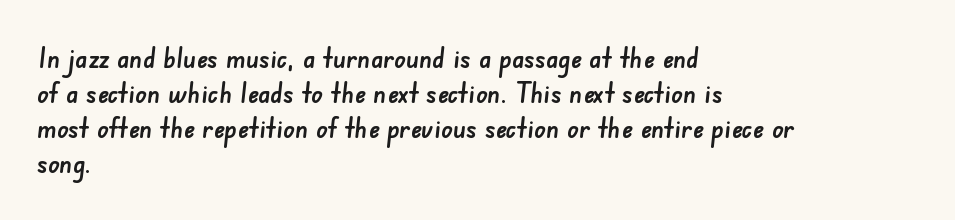
The image shows 29 px sans-serif type; set left-aligned, line spacing 1.21x, normal letter spacing, not underlined; low stroke contrast and a small x-height.
